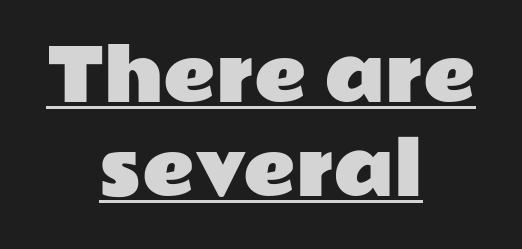
Varying glyph widths throughout — classic text-font behaviour. Are there feet on the stems? There aren't — it's a sans. Unlike italic type, these characters show no tilt at all. Caption: multi-line text, centered on the measure. Decoration check: the copy is underlined. These lines sit exactly where default settings would place them.
